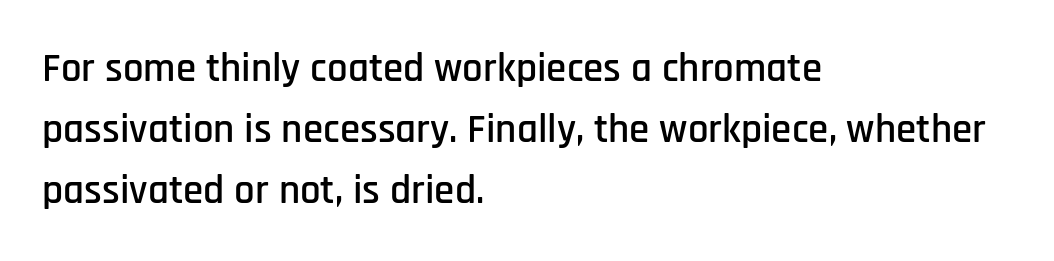
The axis of the letterforms is exactly vertical. Here the designer chose a conventional face with non-uniform glyph widths. What stands out about the letter spacing? Nothing — it is the standard amount. Underline: absent.
